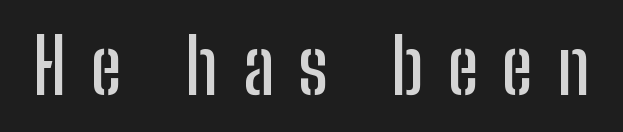
Q: Is the text italic (slanted)? A: No, it is upright.
Q: Is the typeface a serif or a sans-serif typeface? A: Sans-serif.
Q: Is the text underlined? A: No.
Q: Is the spacing between letters normal or unusually wide? A: Unusually wide.
Q: Width (condensed, normal, or wide)? A: Condensed.
Q: Stroke contrast? A: Low.
Q: x-height? A: Medium.
Q: Monospaced? A: No.
